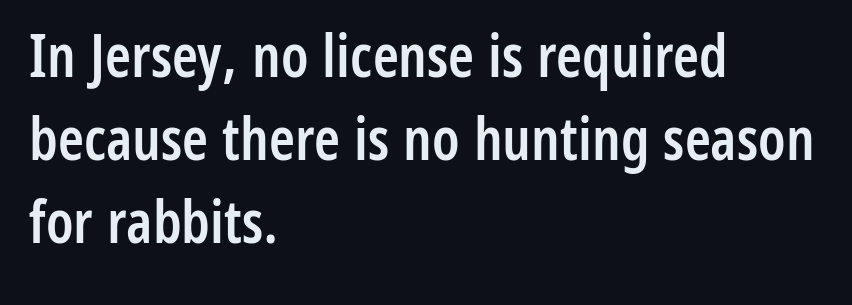
{"serif": "no", "italic": "no", "bold": "semi", "weight": "semibold", "width": "condensed", "stroke_contrast": "low", "x_height": "medium", "monospaced": "no", "underline": "no", "align": "left", "line_spacing": "normal", "line_spacing_ratio": 1.41, "letter_spacing": "normal", "letter_spacing_em": 0.0, "glyph_px": 59}
